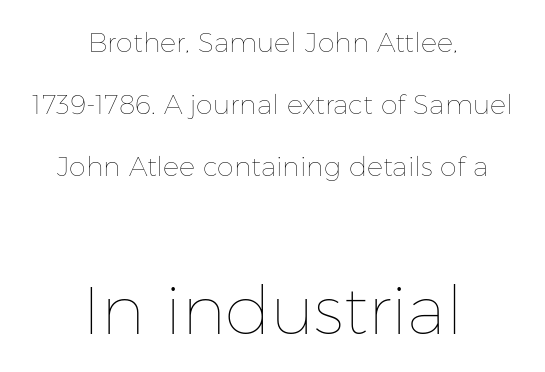
Q: Is the text bold? A: No.
Q: Is the text italic (slanted)? A: No, it is upright.
Q: Is the text underlined? A: No.
Q: How is the paragraph aligned? A: Centered.
Q: Is the spacing between letters normal or unusually wide? A: Normal.
Q: Is the spacing between lines tight, normal or loose? A: Loose.
Q: Which block of text is set in a larger size, the first (top) or the second (bottom)? A: The second (bottom) one.
Q: Width (condensed, normal, or wide)? A: Normal.
Q: Stroke contrast? A: Low.
Q: x-height? A: Medium.
Q: Monospaced? A: No.
